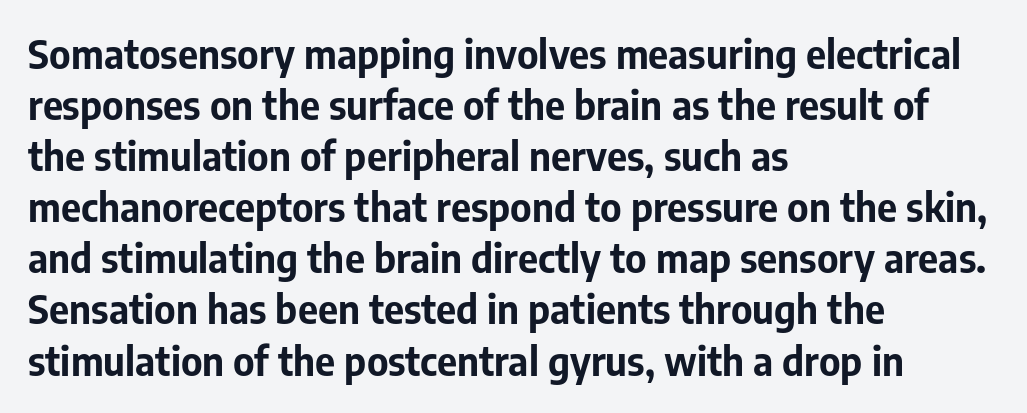
The image shows 39 px bold sans-serif type, upright; set left-aligned, normal line spacing (1.31x), normal letter spacing, not underlined; low stroke contrast and a medium x-height.
